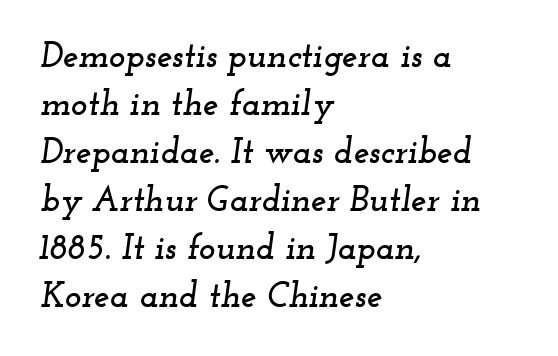
Characters follow at the spacing the type designer built in. Plain, unruled lines of type. One-word summary of the alignment: left. The specimen reads as italic at a glance. The lines sit at an ordinary, default distance from one another.
